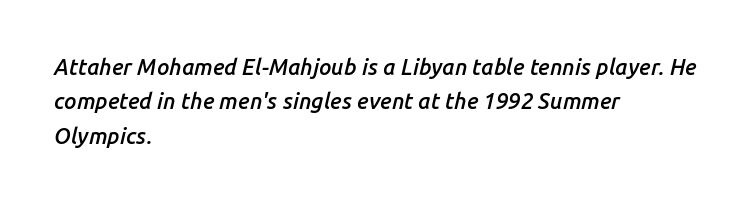
Q: Is the text bold? A: Semi-bold.
Q: Is the text italic (slanted)? A: Yes, it leans right by about 14 degrees.
Q: Is the text underlined? A: No.
Q: How is the paragraph aligned? A: Left-aligned.
Q: Is the spacing between letters normal or unusually wide? A: Normal.
Q: Is the spacing between lines tight, normal or loose? A: Normal.
